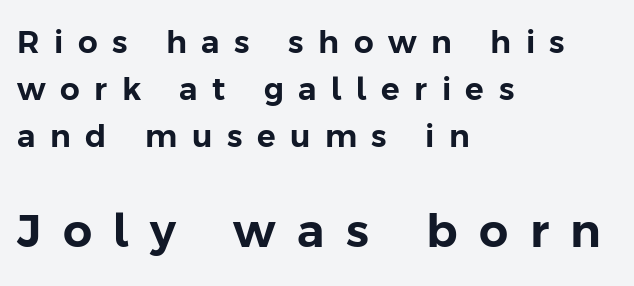
Is the block centered? No — it sits flush against the left margin. Note: no serifs on the glyphs. Do the characters align in a grid? No, the font is proportional. Bare-footed words on every line. The type sits square on the baseline with zero lean.
